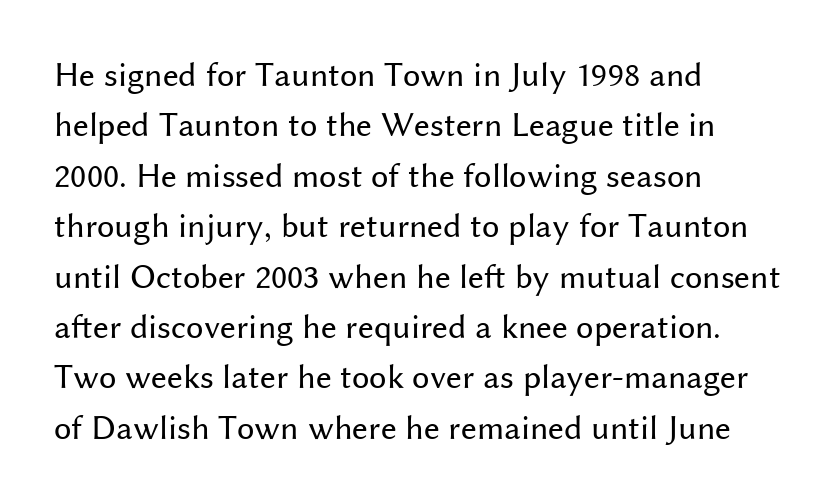
Q: Is the text bold? A: No.
Q: Is the text italic (slanted)? A: No, it is upright.
Q: Is the typeface a serif or a sans-serif typeface? A: Sans-serif.
Q: Is the text underlined? A: No.
Q: How is the paragraph aligned? A: Left-aligned.
Q: Is the spacing between letters normal or unusually wide? A: Normal.
Q: Is the spacing between lines tight, normal or loose? A: Normal.
Q: Width (condensed, normal, or wide)? A: Normal.
Q: Stroke contrast? A: Medium.
Q: x-height? A: Medium.
Q: Monospaced? A: No.
